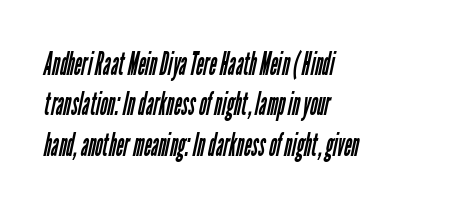
{"serif": "no", "bold": "no", "weight": "regular", "width": "condensed", "stroke_contrast": "low", "x_height": "medium", "monospaced": "no", "underline": "no", "align": "left", "line_spacing": "normal", "line_spacing_ratio": 1.26, "letter_spacing": "normal", "letter_spacing_em": 0.0, "glyph_px": 32}
